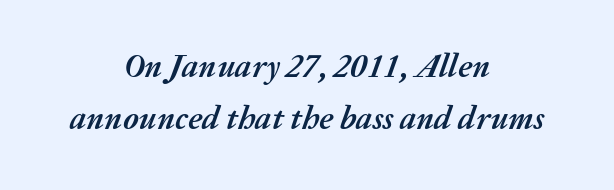
Q: Is the text bold? A: Yes.
Q: Is the text italic (slanted)? A: Yes, it leans right by about 20 degrees.
Q: Is the text underlined? A: No.
Q: How is the paragraph aligned? A: Centered.
Q: Is the spacing between letters normal or unusually wide? A: Normal.
Q: Is the spacing between lines tight, normal or loose? A: Normal.
Q: Width (condensed, normal, or wide)? A: Normal.
Q: Stroke contrast? A: Medium.
Q: x-height? A: Medium.
Q: Monospaced? A: No.
